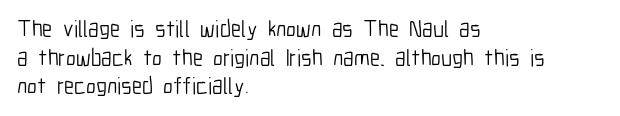
Q: Is the text bold? A: No.
Q: Is the text italic (slanted)? A: No, it is upright.
Q: Is the text underlined? A: No.
Q: How is the paragraph aligned? A: Left-aligned.
Q: Is the spacing between letters normal or unusually wide? A: Normal.
